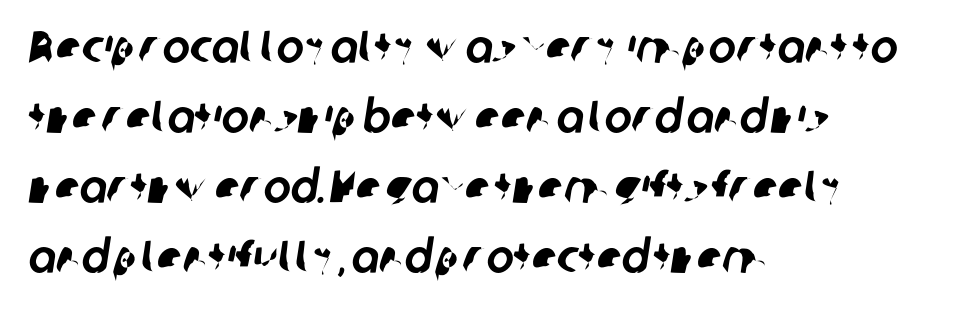
{"serif": "no", "width": "normal", "stroke_contrast": "low", "x_height": "medium", "monospaced": "no", "underline": "no", "align": "left", "line_spacing": "normal", "line_spacing_ratio": 1.52, "letter_spacing": "normal", "letter_spacing_em": 0.0, "glyph_px": 46}
